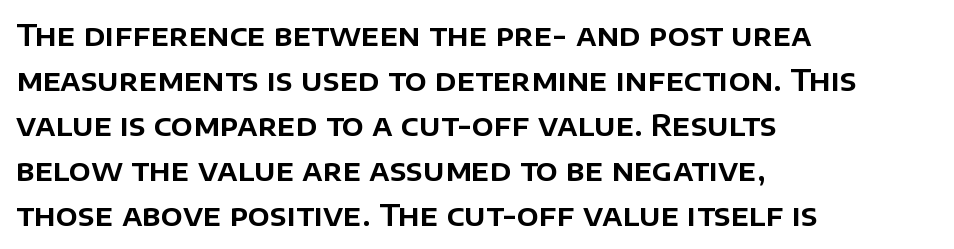
{"serif": "no", "italic": "no", "width": "normal", "stroke_contrast": "low", "x_height": "large", "monospaced": "no", "underline": "no", "align": "left", "line_spacing": "normal", "line_spacing_ratio": 1.55, "letter_spacing": "normal", "letter_spacing_em": 0.0, "glyph_px": 29}
